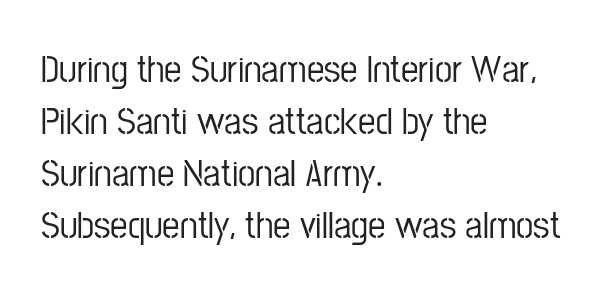
The line-height multiplier appears to be the usual default. Notice how the passage keeps a crisp vertical edge on the left only. Descenders are the only things crossing below the line. Italic: no, the glyphs are upright roman. Looks like regular typesetting: each glyph gets only the width it needs. Are there feet on the stems? There aren't — it's a sans.
